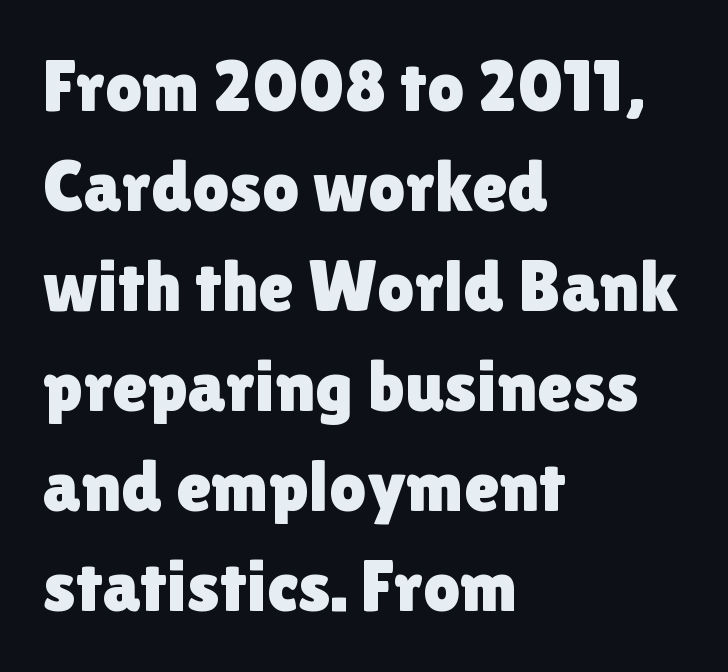
The image shows 73 px sans-serif type, upright; set left-aligned, normal line spacing (1.37x), normal letter spacing, not underlined; a medium x-height.
